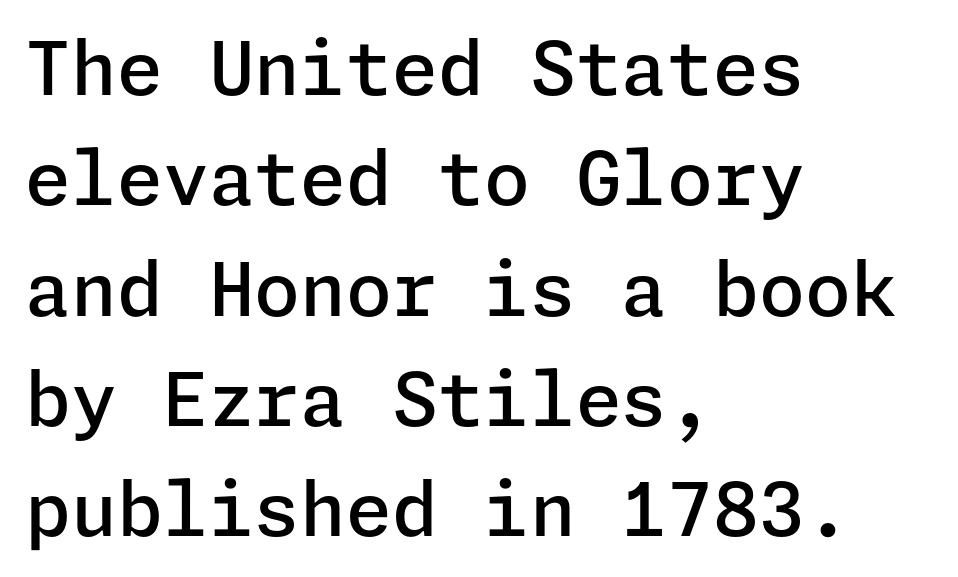
Q: Is the text bold? A: Semi-bold.
Q: Is the text italic (slanted)? A: No, it is upright.
Q: Is the typeface a serif or a sans-serif typeface? A: Sans-serif.
Q: Is the text underlined? A: No.
Q: How is the paragraph aligned? A: Left-aligned.
Q: Is the spacing between letters normal or unusually wide? A: Normal.
Q: Is the spacing between lines tight, normal or loose? A: Normal.
Q: Width (condensed, normal, or wide)? A: Normal.
Q: Stroke contrast? A: Low.
Q: x-height? A: Medium.
